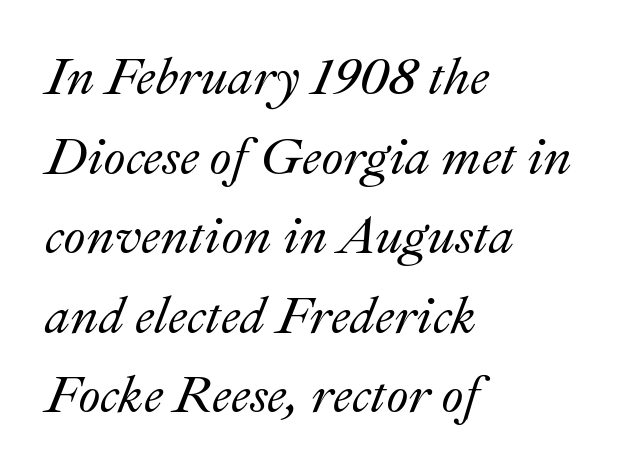
Q: Is the text italic (slanted)? A: Yes, it leans right by about 22 degrees.
Q: Is the text underlined? A: No.
Q: How is the paragraph aligned? A: Left-aligned.
Q: Is the spacing between letters normal or unusually wide? A: Normal.
Q: Is the spacing between lines tight, normal or loose? A: Normal.
Q: Width (condensed, normal, or wide)? A: Normal.
Q: Stroke contrast? A: Medium.
Q: x-height? A: Small.
Q: Monospaced? A: No.
